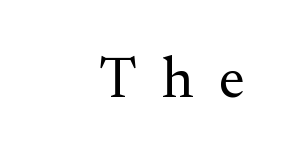
The area under the type is left untouched. Look at the tracking — it's clearly loosened, letters drifting apart. Classification — serif. Is this a fixed-width face? No — the glyphs have proportional, varying widths. Letters have the restrained weight of plain body copy at most.
